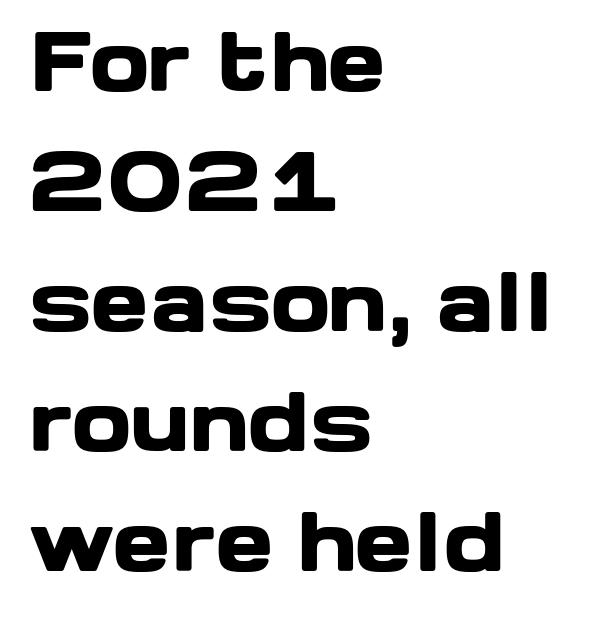
The image shows 78 px heavy, wide sans-serif type, upright; set left-aligned, normal line spacing (1.54x), normal letter spacing, not underlined; low stroke contrast and a medium x-height.
